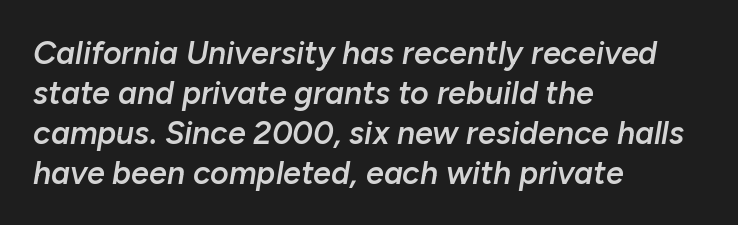
Q: Is the text bold? A: Semi-bold.
Q: Is the text italic (slanted)? A: Yes, it leans right by about 10 degrees.
Q: Is the text underlined? A: No.
Q: How is the paragraph aligned? A: Left-aligned.
Q: Is the spacing between letters normal or unusually wide? A: Normal.
Q: Is the spacing between lines tight, normal or loose? A: Normal.
Q: Width (condensed, normal, or wide)? A: Normal.
Q: Stroke contrast? A: Low.
Q: x-height? A: Medium.
Q: Monospaced? A: No.
